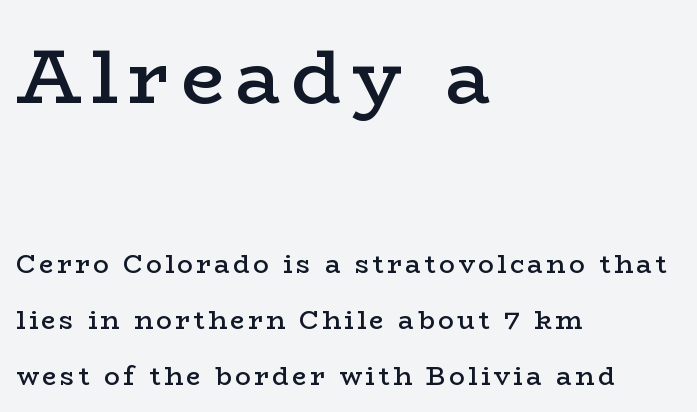
Q: Is the text bold? A: Semi-bold.
Q: Is the text italic (slanted)? A: No, it is upright.
Q: Is the typeface a serif or a sans-serif typeface? A: Serif.
Q: Is the text underlined? A: No.
Q: How is the paragraph aligned? A: Left-aligned.
Q: Is the spacing between lines tight, normal or loose? A: Loose.
Q: Which block of text is set in a larger size, the first (top) or the second (bottom)? A: The first (top) one.
Q: Width (condensed, normal, or wide)? A: Wide.
Q: Stroke contrast? A: Low.
Q: x-height? A: Medium.
Q: Monospaced? A: No.
